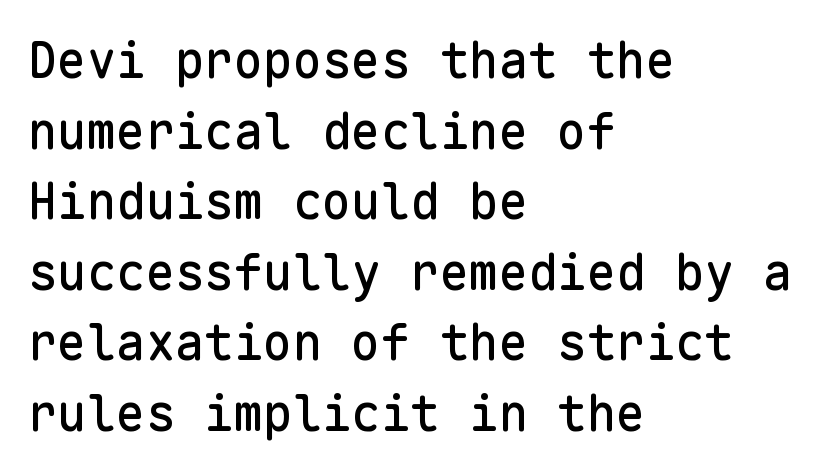
{"serif": "no", "italic": "no", "width": "normal", "stroke_contrast": "low", "x_height": "medium", "monospaced": "yes", "underline": "no", "align": "left", "line_spacing": "normal", "line_spacing_ratio": 1.44, "letter_spacing": "normal", "letter_spacing_em": 0.0, "glyph_px": 49}
